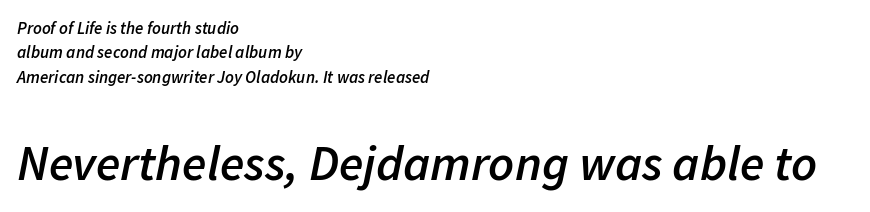
{"italic": "yes", "lean": "right", "slant_degrees": 11, "bold": "semi", "weight": "semibold", "width": "normal", "stroke_contrast": "low", "x_height": "medium", "monospaced": "no", "underline": "no", "align": "left", "line_spacing": "normal", "line_spacing_ratio": 1.44, "letter_spacing": "normal", "letter_spacing_em": 0.0, "larger_block": "second", "size_ratio": 2.94, "glyph_px": 50}
